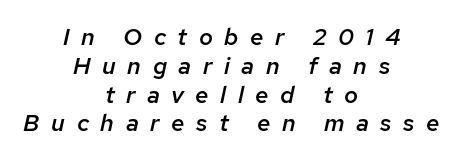
{"italic": "yes", "lean": "right", "slant_degrees": 12, "bold": "semi", "underline": "no", "align": "center", "line_spacing_ratio": 1.2, "letter_spacing": "wide", "letter_spacing_em": 0.48, "glyph_px": 24}
